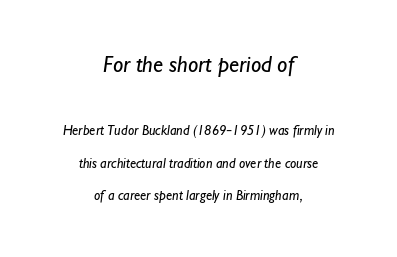
{"bold": "no", "underline": "no", "align": "center", "line_spacing": "loose", "line_spacing_ratio": 2.33, "letter_spacing": "normal", "letter_spacing_em": 0.0, "larger_block": "first", "size_ratio": 1.64, "glyph_px": 23}
